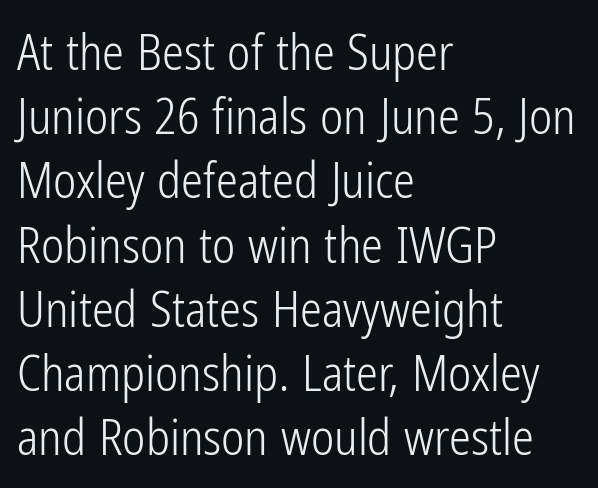
{"serif": "no", "italic": "no", "bold": "no", "weight": "light", "width": "condensed", "stroke_contrast": "low", "x_height": "medium", "monospaced": "no", "underline": "no", "align": "left", "line_spacing": "normal", "line_spacing_ratio": 1.31, "letter_spacing": "normal", "letter_spacing_em": 0.0, "glyph_px": 49}
